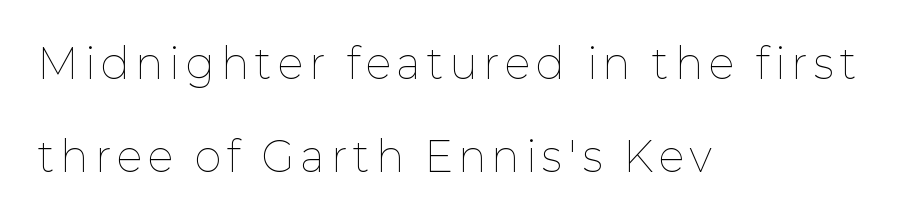
{"italic": "no", "bold": "no", "weight": "thin", "width": "normal", "stroke_contrast": "low", "x_height": "medium", "monospaced": "no", "underline": "no", "align": "left", "line_spacing": "loose", "line_spacing_ratio": 2.27, "glyph_px": 41}
